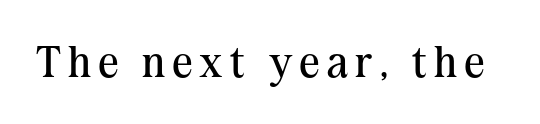
Descenders are the only things crossing below the line. The typeface chosen for these lines features serifs. Letters have the restrained weight of plain body copy at most. The letters stand straight up with perfectly vertical stems. Spacing verdict: proportional, widths tailored to each character.
